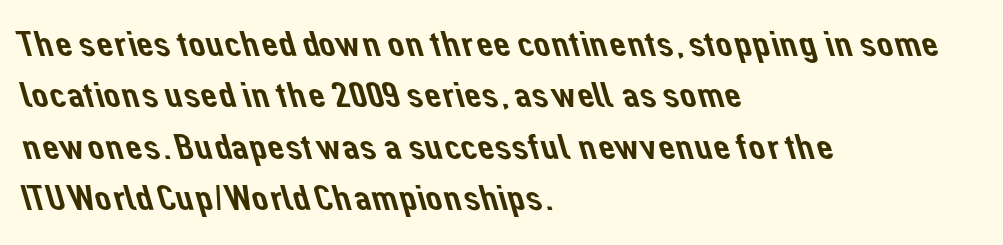
Looks like regular typesetting: each glyph gets only the width it needs. Caption: standard tracking, unaltered. Compared with typical paragraphs, the rows here are spaced about the same. Underline: absent. If you drew a ruler down the left edge, every line would touch it. I'd call this a sans setting — the letters go barefoot.
